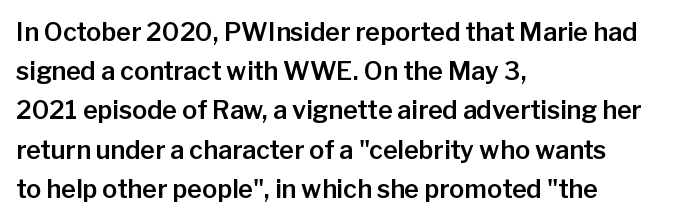
Q: Is the text italic (slanted)? A: No, it is upright.
Q: Is the text underlined? A: No.
Q: How is the paragraph aligned? A: Left-aligned.
Q: Is the spacing between letters normal or unusually wide? A: Normal.
Q: Is the spacing between lines tight, normal or loose? A: Normal.
